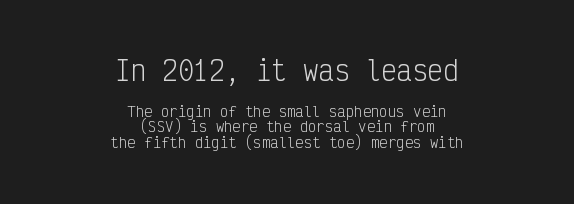
One-word summary of the alignment: center. A bare baseline throughout the passage. Heft: none added — not bold. Rows of type sit shoulder to shoulder in the vertical direction. Visually, the top section dominates because its glyphs are scaled up.
